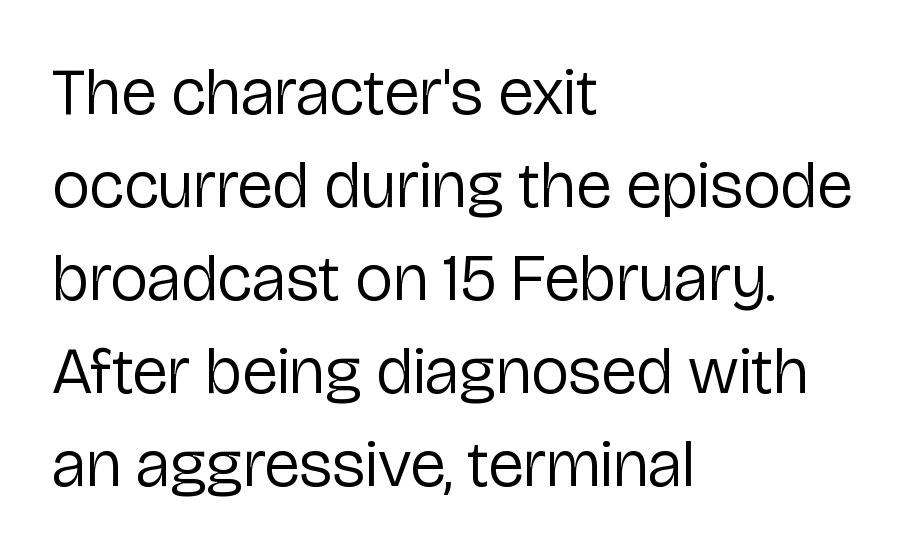
These lines stack with their left ends in a neat column. Do the characters align in a grid? No, the font is proportional. Examine the stroke ends and you'll find no serifs. The font's upright variant was chosen for this text. Regarding leading, the lines here are spaced in the standard way. The string is rendered with underlining switched off.
